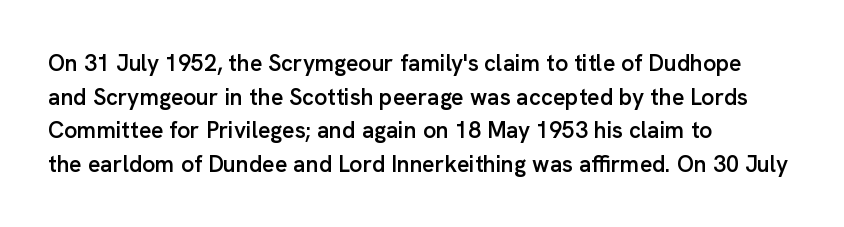
Q: Is the text bold? A: Semi-bold.
Q: Is the text italic (slanted)? A: No, it is upright.
Q: Is the text underlined? A: No.
Q: How is the paragraph aligned? A: Left-aligned.
Q: Is the spacing between letters normal or unusually wide? A: Normal.
Q: Is the spacing between lines tight, normal or loose? A: Normal.
